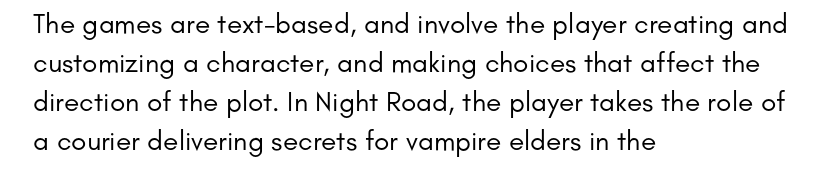
What's the leading like? Ordinary, nothing unusual. Examine the stroke ends and you'll find no serifs. The passage shown is typed in a proportional face where columns would drift. Is the letter spacing exaggerated? No — it looks like the ordinary default. The specimen omits any rule beneath the text block's lines.
